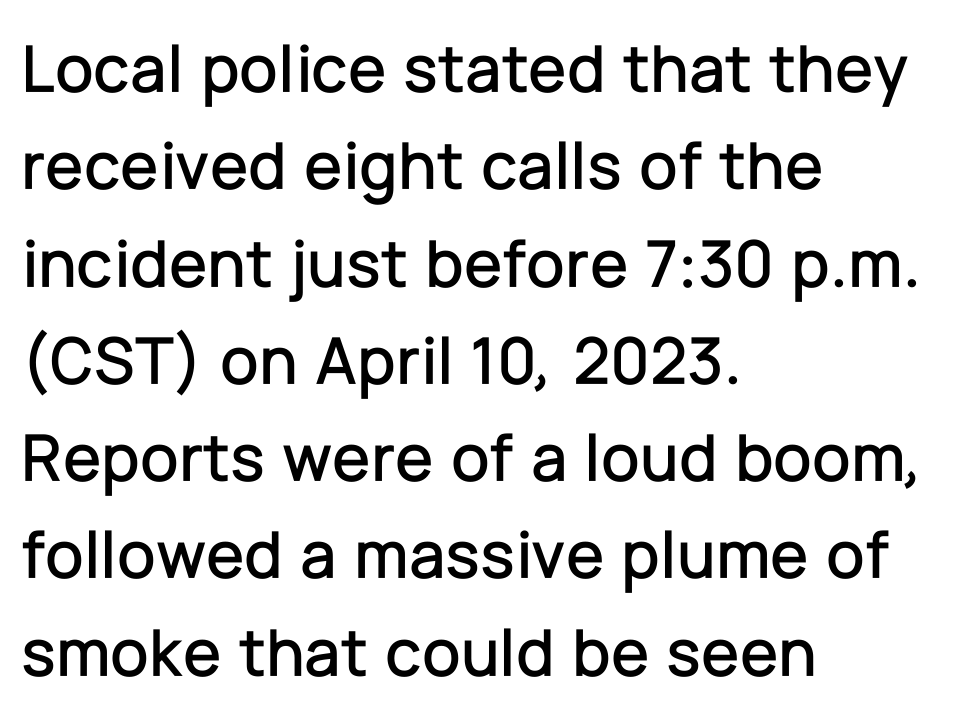
The image shows 69 px sans-serif type, upright; set left-aligned, normal line spacing (1.41x), normal letter spacing, not underlined; low stroke contrast and a medium x-height.
